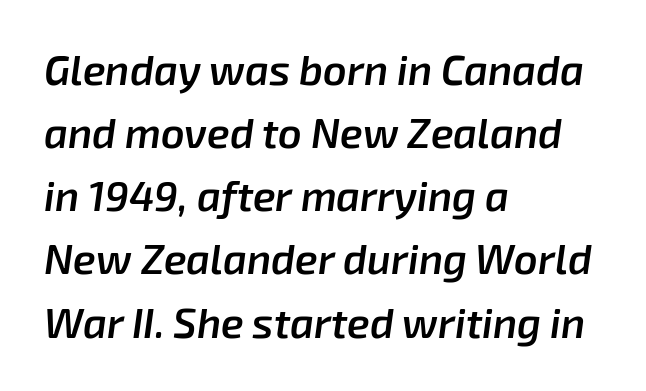
Q: Is the text bold? A: Semi-bold.
Q: Is the text italic (slanted)? A: Yes, it leans right by about 8 degrees.
Q: Is the text underlined? A: No.
Q: How is the paragraph aligned? A: Left-aligned.
Q: Is the spacing between letters normal or unusually wide? A: Normal.
Q: Is the spacing between lines tight, normal or loose? A: Normal.
Q: Width (condensed, normal, or wide)? A: Normal.
Q: Stroke contrast? A: Low.
Q: x-height? A: Medium.
Q: Monospaced? A: No.
